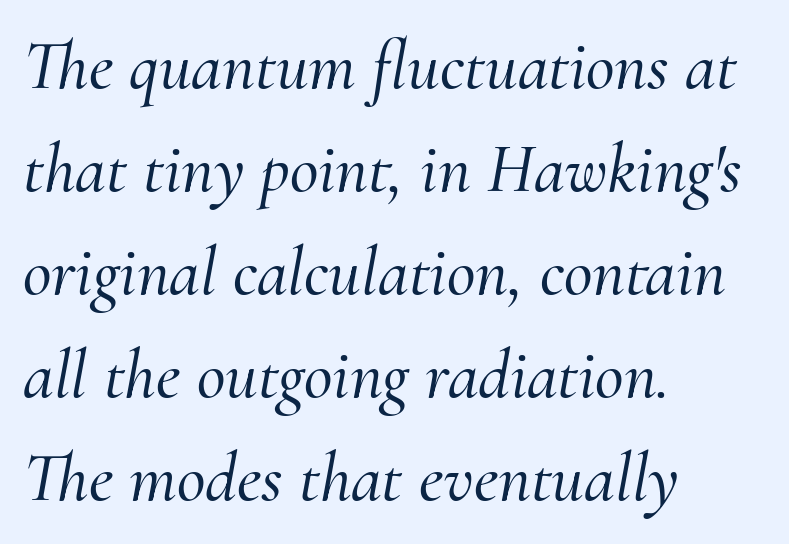
{"serif": "yes", "italic": "yes", "lean": "right", "slant_degrees": 10, "width": "normal", "stroke_contrast": "medium", "x_height": "small", "monospaced": "no", "underline": "no", "align": "left", "line_spacing": "normal", "line_spacing_ratio": 1.47, "letter_spacing": "normal", "letter_spacing_em": 0.0, "glyph_px": 70}
